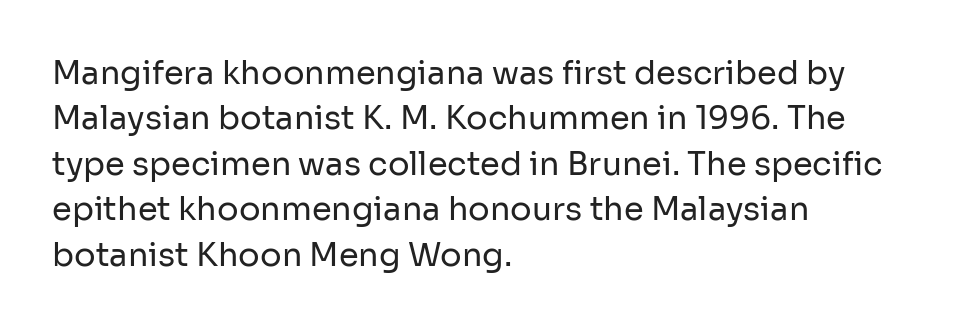
Spacing verdict: proportional, widths tailored to each character. I'd call this a sans setting — the letters go barefoot. No extra ink here — the face is not bold. This rendering uses left alignment, leaving the right contour irregular.
